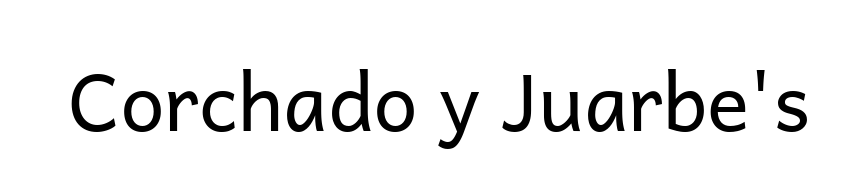
Posture: straight, roman, zero tilt. Ink coverage per letter is moderate at most. Here the designer chose a conventional face with non-uniform glyph widths. This is sans-serif lettering, the kind often seen on screens and signage. What stands out about the letter spacing? Nothing — it is the standard amount.
